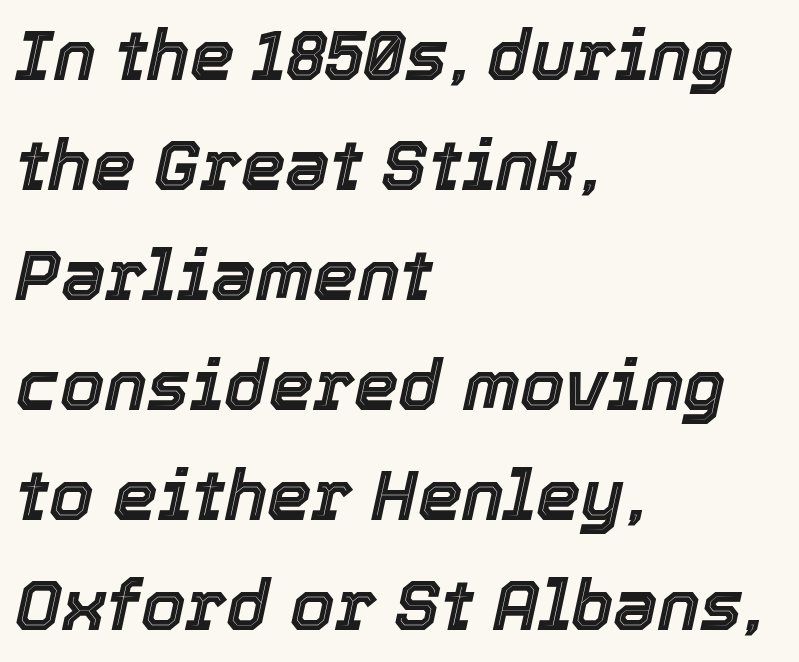
Each word holds together tightly as a unit, with standard inter-letter gaps. The rendering uses natural spacing where letterforms have individual widths. The setting favours the left margin, as ordinary paragraphs usually do. No word sits above an underline. Successive baselines arrive at the customary interval. The rendering applies a slant to the glyphs.
